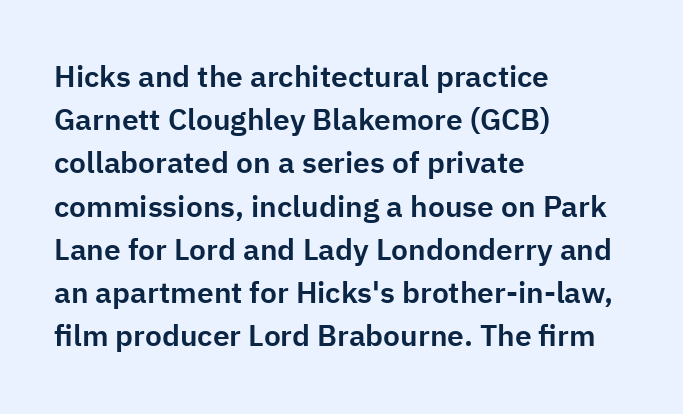
The image shows 30 px sans-serif type, upright; set left-aligned, normal line spacing (1.44x), normal letter spacing, not underlined; low stroke contrast and a medium x-height.
